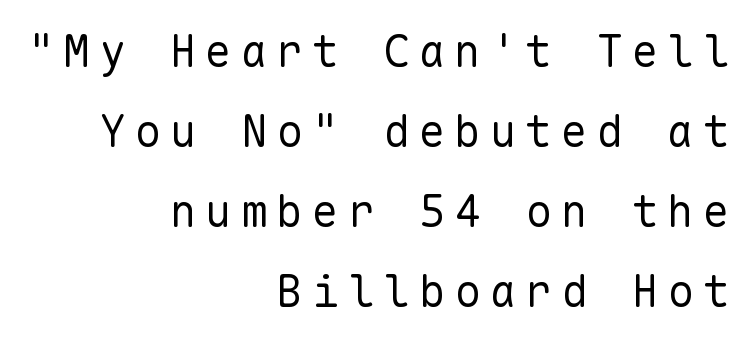
{"serif": "no", "italic": "no", "bold": "no", "weight": "regular", "width": "normal", "stroke_contrast": "low", "x_height": "medium", "monospaced": "yes", "underline": "no", "align": "right", "line_spacing_ratio": 1.78, "glyph_px": 45}
